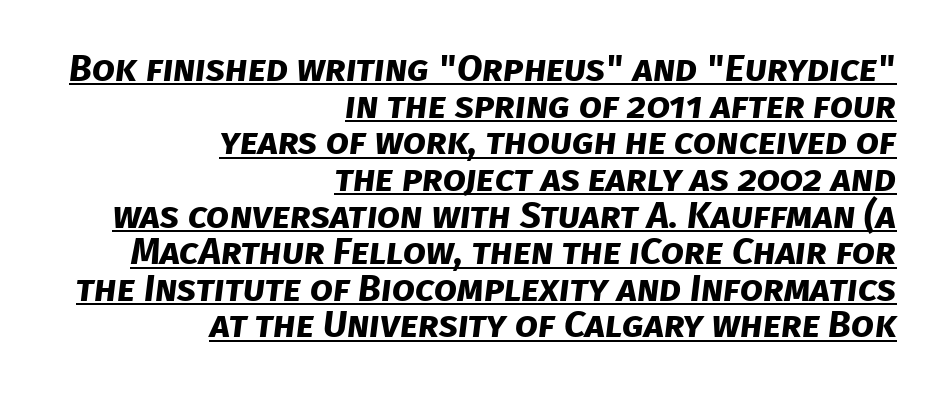
{"serif": "no", "bold": "yes", "weight": "bold", "width": "normal", "stroke_contrast": "low", "x_height": "large", "monospaced": "no", "underline": "yes", "align": "right", "line_spacing": "tight", "line_spacing_ratio": 0.99, "letter_spacing": "normal", "letter_spacing_em": 0.0, "glyph_px": 37}
